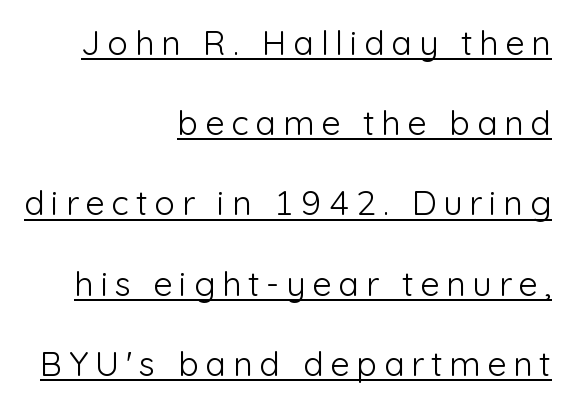
The image shows 34 px light sans-serif type, upright; set right-aligned, loose line spacing (2.36x), unusually wide letter spacing (+0.2 em), underlined; low stroke contrast and a medium x-height.
